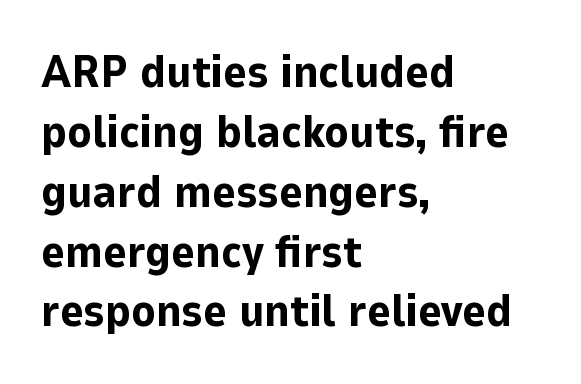
{"serif": "no", "italic": "no", "bold": "yes", "weight": "bold", "width": "normal", "stroke_contrast": "low", "x_height": "medium", "monospaced": "no", "underline": "no", "align": "left", "line_spacing": "normal", "line_spacing_ratio": 1.33, "letter_spacing": "normal", "letter_spacing_em": 0.0, "glyph_px": 45}
